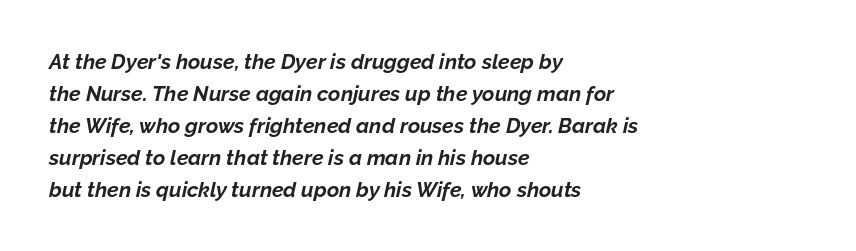
The image shows 21 px bold type, italic (leaning right); set left-aligned, normal line spacing (1.52x), normal letter spacing, not underlined.
